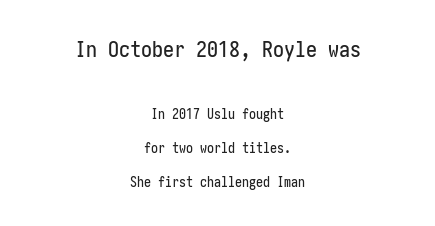
Q: Is the text italic (slanted)? A: No, it is upright.
Q: Is the text underlined? A: No.
Q: How is the paragraph aligned? A: Centered.
Q: Is the spacing between letters normal or unusually wide? A: Normal.
Q: Is the spacing between lines tight, normal or loose? A: Loose.
Q: Which block of text is set in a larger size, the first (top) or the second (bottom)? A: The first (top) one.
